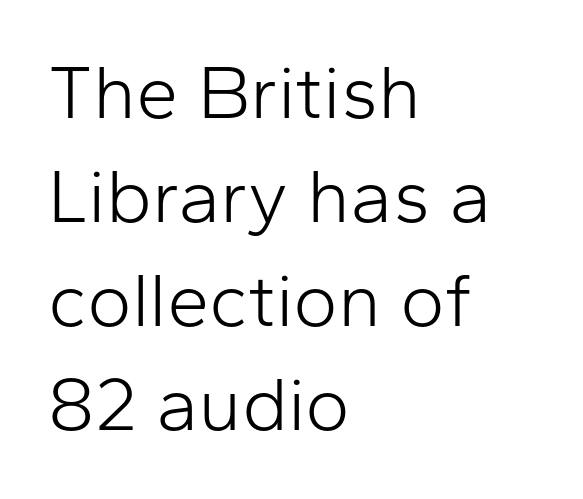
Q: Is the text bold? A: No.
Q: Is the text italic (slanted)? A: No, it is upright.
Q: Is the typeface a serif or a sans-serif typeface? A: Sans-serif.
Q: Is the text underlined? A: No.
Q: How is the paragraph aligned? A: Left-aligned.
Q: Is the spacing between letters normal or unusually wide? A: Normal.
Q: Is the spacing between lines tight, normal or loose? A: Normal.
Q: Width (condensed, normal, or wide)? A: Normal.
Q: Stroke contrast? A: Low.
Q: x-height? A: Medium.
Q: Monospaced? A: No.
